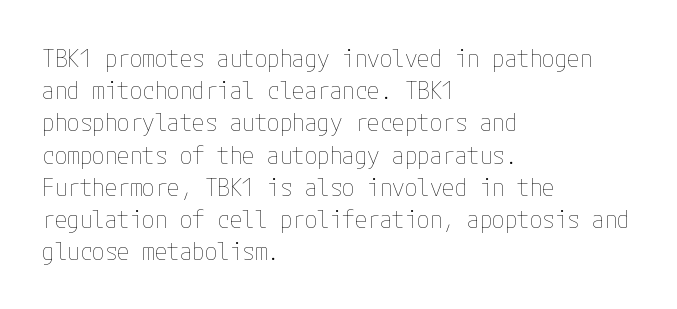
The image shows 25 px text type, upright; set left-aligned, normal line spacing (1.29x), normal letter spacing, not underlined.
